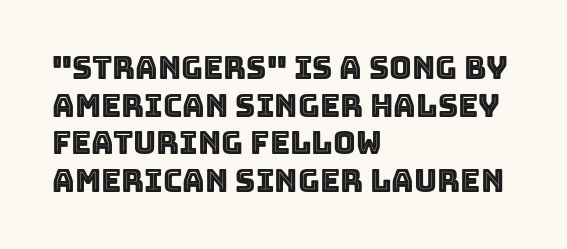
The image shows 31 px text type, upright; set left-aligned, line spacing 1.21x, normal letter spacing, not underlined; a large x-height.
